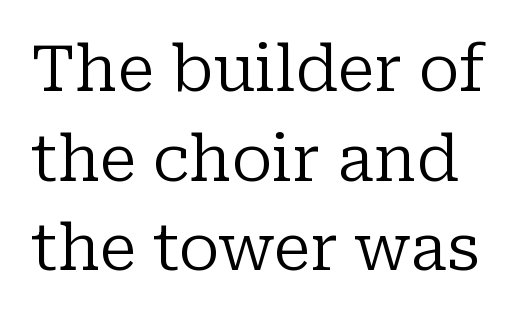
Q: Is the text bold? A: No.
Q: Is the text italic (slanted)? A: No, it is upright.
Q: Is the typeface a serif or a sans-serif typeface? A: Serif.
Q: Is the text underlined? A: No.
Q: Is the spacing between letters normal or unusually wide? A: Normal.
Q: Is the spacing between lines tight, normal or loose? A: Normal.
Q: Width (condensed, normal, or wide)? A: Normal.
Q: Stroke contrast? A: Low.
Q: x-height? A: Medium.
Q: Monospaced? A: No.
